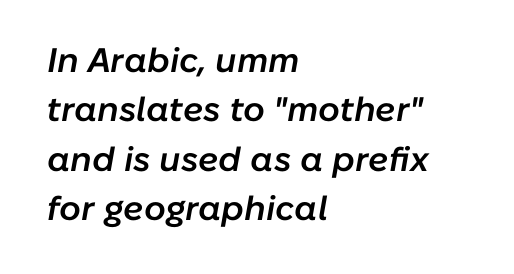
{"italic": "yes", "lean": "right", "slant_degrees": 10, "bold": "semi", "weight": "semibold", "width": "normal", "stroke_contrast": "low", "x_height": "medium", "monospaced": "no", "underline": "no", "align": "left", "line_spacing": "normal", "line_spacing_ratio": 1.45, "letter_spacing": "normal", "letter_spacing_em": 0.0, "glyph_px": 34}
